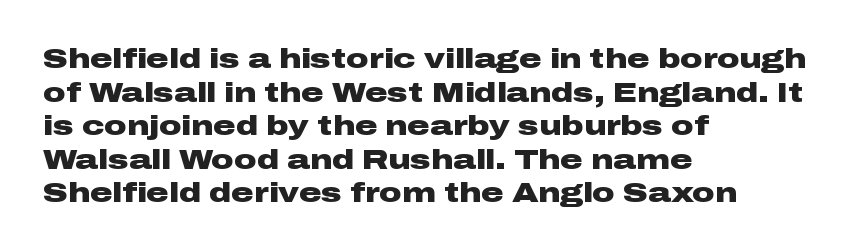
Q: Is the text bold? A: Yes.
Q: Is the text italic (slanted)? A: No, it is upright.
Q: Is the typeface a serif or a sans-serif typeface? A: Sans-serif.
Q: Is the text underlined? A: No.
Q: How is the paragraph aligned? A: Left-aligned.
Q: Is the spacing between letters normal or unusually wide? A: Normal.
Q: Width (condensed, normal, or wide)? A: Wide.
Q: Stroke contrast? A: Low.
Q: x-height? A: Medium.
Q: Monospaced? A: No.
